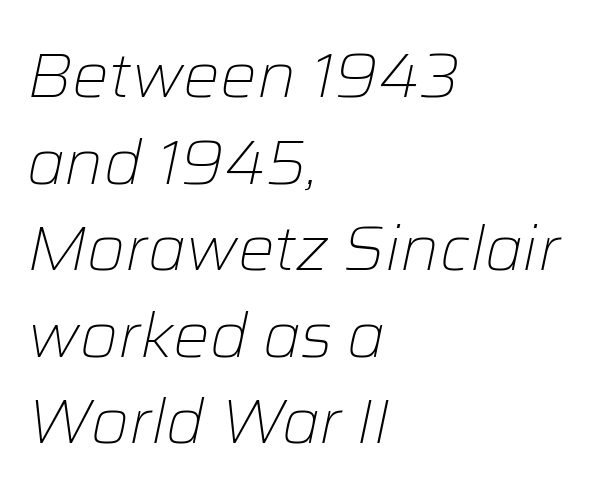
Does the lettering tilt? It does — this is italic. Bold? No — there's no thickening of the strokes. A typesetter would call this zero additional tracking. Character widths vary here, with narrow letters taking less room than wide ones. Check under the words: just untouched page.
